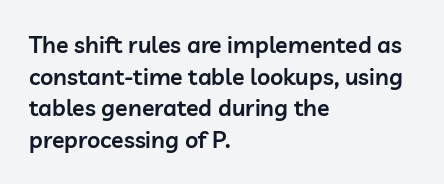
{"italic": "no", "bold": "semi", "underline": "no", "align": "left", "line_spacing": "normal", "line_spacing_ratio": 1.38, "letter_spacing": "normal", "letter_spacing_em": 0.0, "glyph_px": 23}
